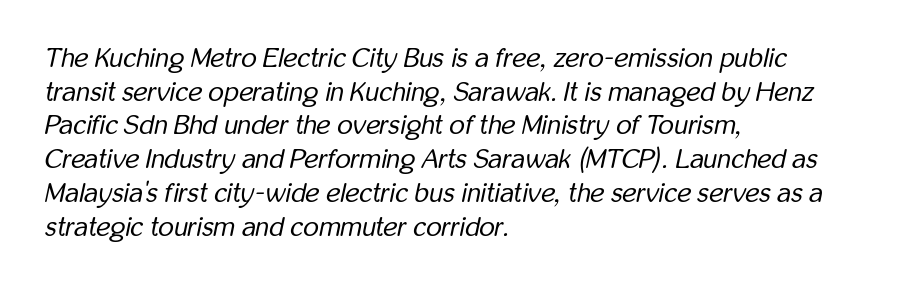
Q: Is the text bold? A: No.
Q: Is the text italic (slanted)? A: Yes, it leans right by about 12 degrees.
Q: Is the text underlined? A: No.
Q: How is the paragraph aligned? A: Left-aligned.
Q: Is the spacing between letters normal or unusually wide? A: Normal.
Q: Is the spacing between lines tight, normal or loose? A: Normal.
